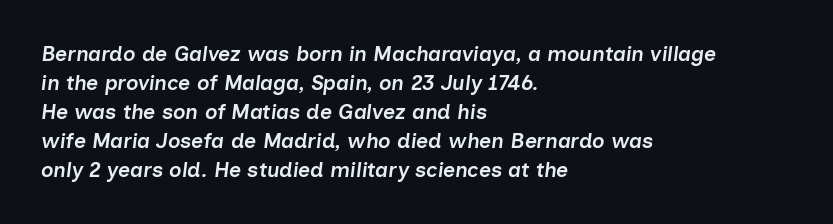
{"italic": "yes", "lean": "right", "slant_degrees": 7, "bold": "semi", "underline": "no", "align": "left", "line_spacing": "normal", "line_spacing_ratio": 1.38, "letter_spacing": "normal", "letter_spacing_em": 0.0, "glyph_px": 21}
